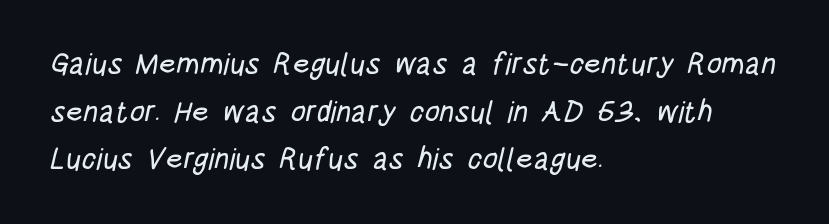
Q: Is the typeface a serif or a sans-serif typeface? A: Sans-serif.
Q: Is the text underlined? A: No.
Q: How is the paragraph aligned? A: Left-aligned.
Q: Is the spacing between letters normal or unusually wide? A: Normal.
Q: Is the spacing between lines tight, normal or loose? A: Normal.
Q: Width (condensed, normal, or wide)? A: Condensed.
Q: Stroke contrast? A: Low.
Q: x-height? A: Large.
Q: Monospaced? A: No.
